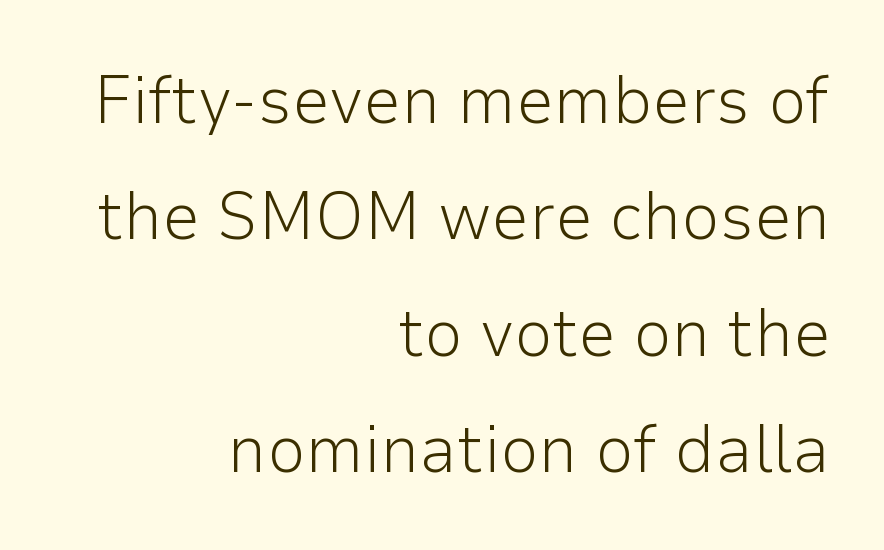
{"serif": "no", "italic": "no", "bold": "no", "weight": "light", "width": "normal", "stroke_contrast": "low", "x_height": "medium", "monospaced": "no", "underline": "no", "align": "right", "line_spacing_ratio": 1.71, "letter_spacing": "normal", "letter_spacing_em": 0.0, "glyph_px": 68}
